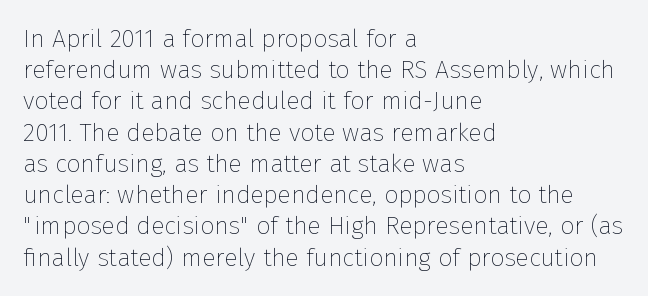
{"italic": "no", "bold": "no", "underline": "no", "align": "left", "line_spacing": "normal", "line_spacing_ratio": 1.25, "letter_spacing": "normal", "letter_spacing_em": 0.0, "glyph_px": 25}
